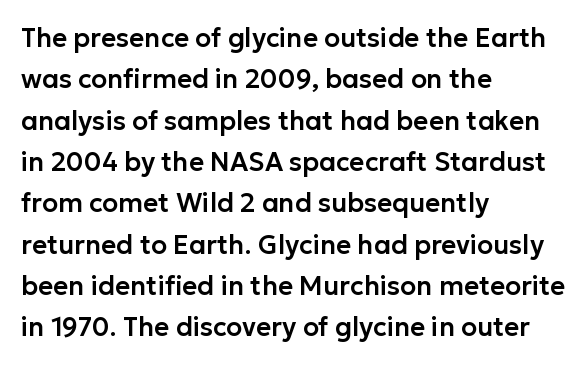
Q: Is the text italic (slanted)? A: No, it is upright.
Q: Is the text underlined? A: No.
Q: How is the paragraph aligned? A: Left-aligned.
Q: Is the spacing between letters normal or unusually wide? A: Normal.
Q: Is the spacing between lines tight, normal or loose? A: Normal.
